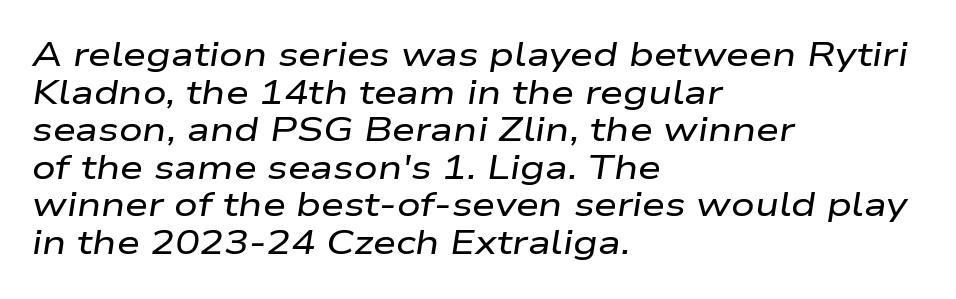
What stands out about the letter spacing? Nothing — it is the standard amount. Vertical spacing — tight. It's the slanting kind of type. Clear beneath every line of the passage. Varying glyph widths throughout — classic text-font behaviour. The rendering anchors every line to the left-hand side.
